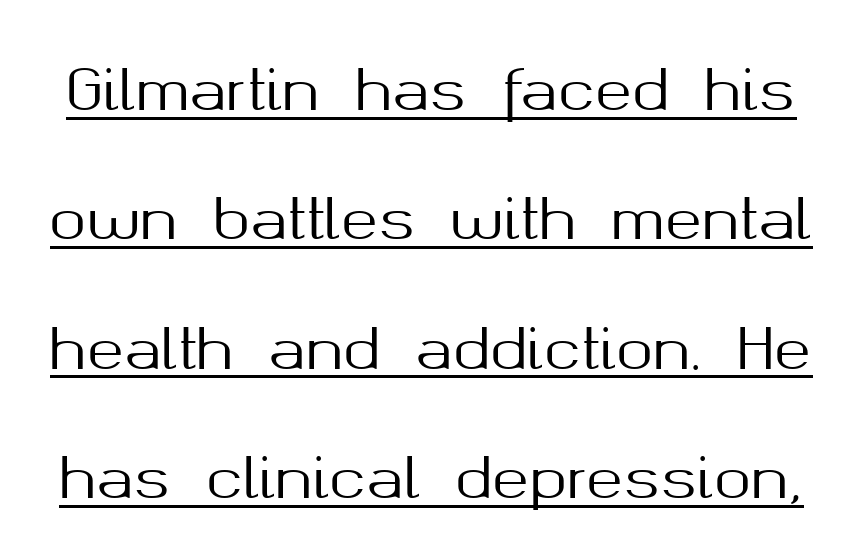
The image shows 56 px sans-serif type, upright; set loose line spacing (2.31x), normal letter spacing, underlined; medium stroke contrast and a medium x-height.
